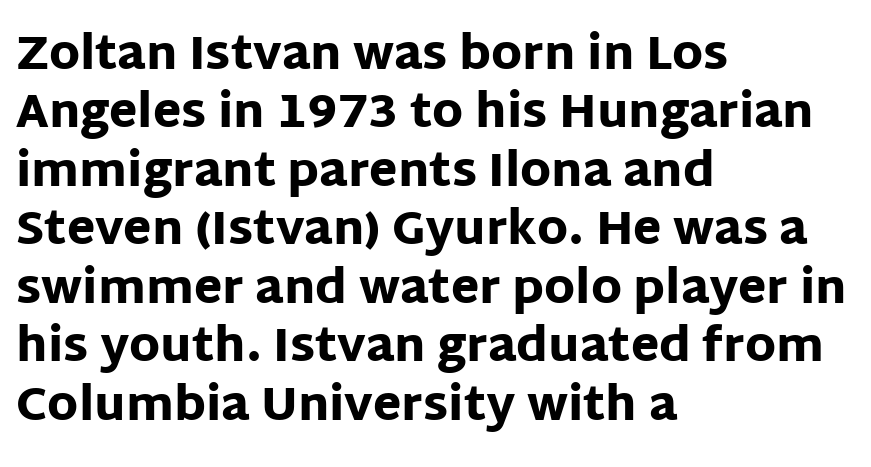
The image shows 46 px heavy sans-serif type, upright; set left-aligned, normal line spacing (1.27x), normal letter spacing, not underlined; low stroke contrast and a large x-height.
